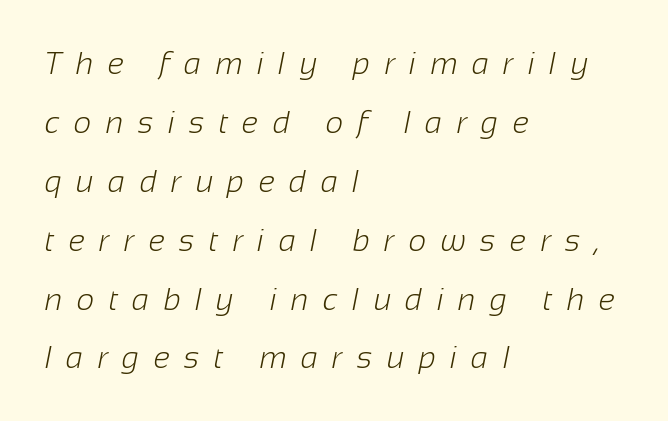
A student would call this left alignment; a typographer would say flush left, rag right. Serifs: no, the terminals of the letterforms are clean. Descenders are the only things crossing below the line. Weight: not bold — regular or lighter.
